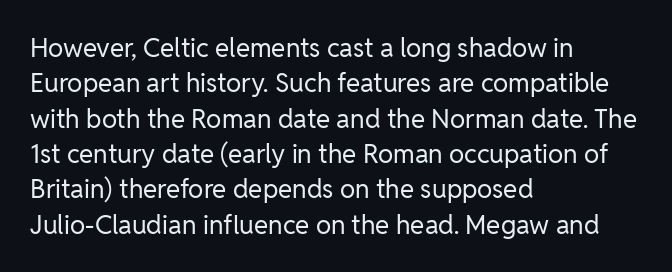
{"italic": "no", "bold": "no", "underline": "no", "align": "left", "line_spacing": "normal", "line_spacing_ratio": 1.36, "letter_spacing": "normal", "letter_spacing_em": 0.0, "glyph_px": 26}
